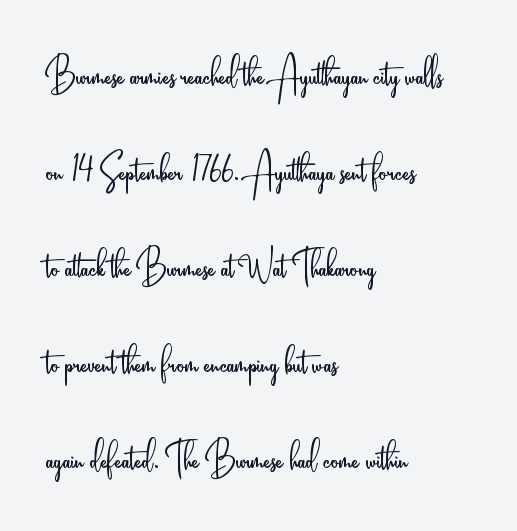
{"serif": "no", "bold": "no", "weight": "light", "width": "condensed", "stroke_contrast": "low", "x_height": "small", "monospaced": "no", "underline": "no", "align": "left", "line_spacing": "loose", "line_spacing_ratio": 1.96, "letter_spacing": "normal", "letter_spacing_em": 0.0, "glyph_px": 49}
